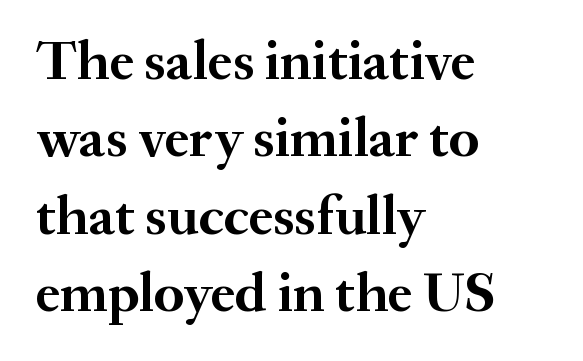
The type family on display is of the serif kind. Line starts are locked; line ends wander. The face used here is proportionally spaced, like ordinary book or web type. Reading down the column, the eye jumps a familiar distance to each next line. The specimen reads as upright at a glance. Is the letter spacing exaggerated? No — it looks like the ordinary default.
